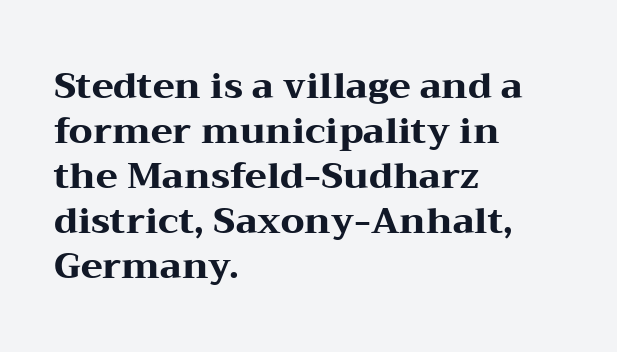
Q: Is the text bold? A: Yes.
Q: Is the text italic (slanted)? A: No, it is upright.
Q: Is the typeface a serif or a sans-serif typeface? A: Serif.
Q: Is the text underlined? A: No.
Q: How is the paragraph aligned? A: Left-aligned.
Q: Is the spacing between letters normal or unusually wide? A: Normal.
Q: Is the spacing between lines tight, normal or loose? A: Normal.
Q: Width (condensed, normal, or wide)? A: Wide.
Q: Stroke contrast? A: Medium.
Q: x-height? A: Medium.
Q: Monospaced? A: No.
